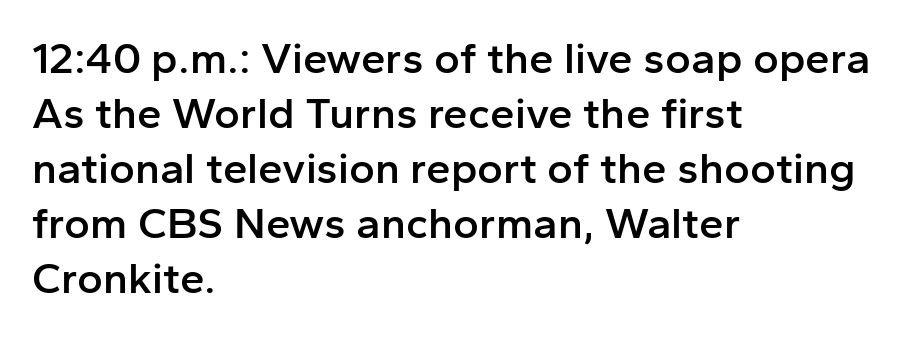
The image shows 44 px semibold sans-serif type, upright; set left-aligned, normal line spacing (1.25x), normal letter spacing, not underlined; low stroke contrast and a medium x-height.
